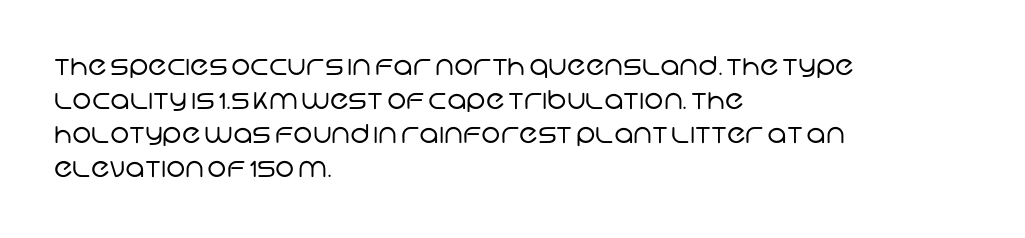
{"bold": "no", "underline": "no", "align": "left", "line_spacing": "normal", "line_spacing_ratio": 1.31, "letter_spacing": "normal", "letter_spacing_em": 0.0, "glyph_px": 26}
